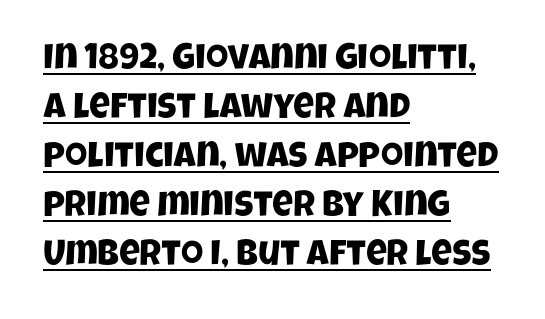
Short and long lines alike share a common starting point at left. A baseline rule has been typeset under these characters. The designer left line spacing at the default. These lines are rendered in a variable-pitch font. No feet cap the strokes, marking this as sans-serif type. Look at the tracking — it's just the regular setting, nothing added.
